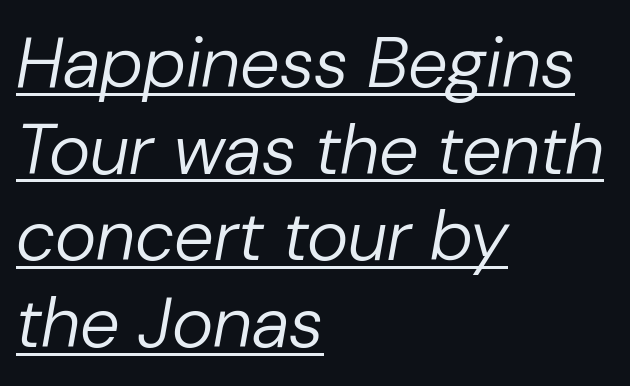
{"italic": "yes", "lean": "right", "slant_degrees": 10, "bold": "no", "weight": "regular", "width": "normal", "stroke_contrast": "low", "x_height": "medium", "monospaced": "no", "underline": "yes", "align": "left", "line_spacing_ratio": 1.22, "letter_spacing": "normal", "letter_spacing_em": 0.0, "glyph_px": 71}
